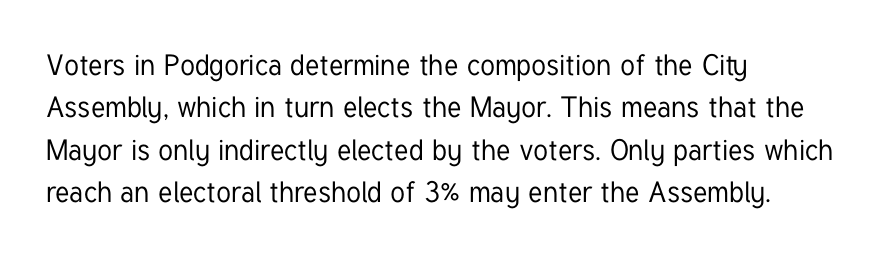
{"serif": "no", "italic": "no", "width": "condensed", "stroke_contrast": "low", "x_height": "medium", "monospaced": "no", "underline": "no", "align": "left", "line_spacing": "normal", "line_spacing_ratio": 1.46, "letter_spacing": "normal", "letter_spacing_em": 0.0, "glyph_px": 29}
